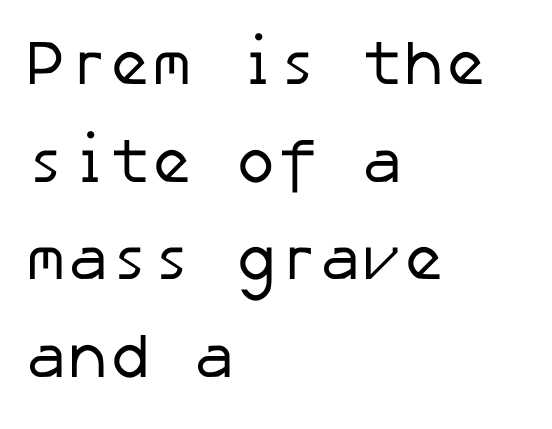
Q: Is the text bold? A: No.
Q: Is the typeface a serif or a sans-serif typeface? A: Sans-serif.
Q: Is the text underlined? A: No.
Q: How is the paragraph aligned? A: Left-aligned.
Q: Is the spacing between letters normal or unusually wide? A: Normal.
Q: Is the spacing between lines tight, normal or loose? A: Normal.
Q: Width (condensed, normal, or wide)? A: Normal.
Q: Stroke contrast? A: Low.
Q: x-height? A: Medium.
